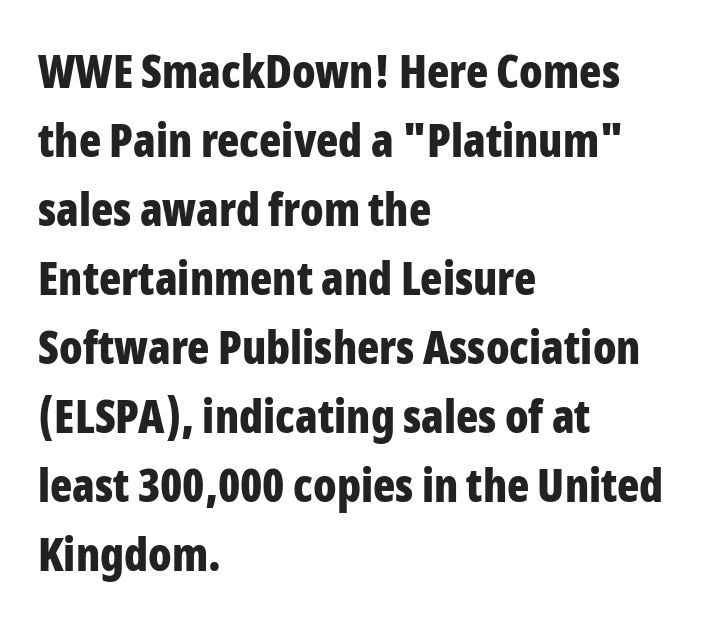
These lines are rendered in a variable-pitch font. Descenders hang freely into open space. If you drew a line through each stem, it would be perfectly vertical. Honestly, the letter spacing is just normal — you wouldn't notice it. Is this a sans? Yes — the strokes have no serifs. Whoever set this chose a conventional vertical rhythm.
